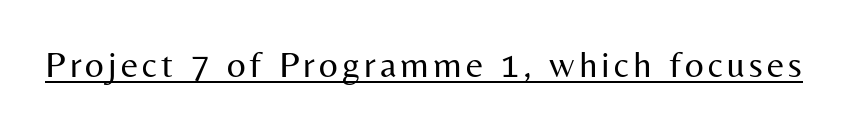
{"serif": "no", "italic": "no", "bold": "no", "weight": "regular", "width": "normal", "stroke_contrast": "medium", "x_height": "medium", "monospaced": "no", "underline": "yes", "glyph_px": 37}
